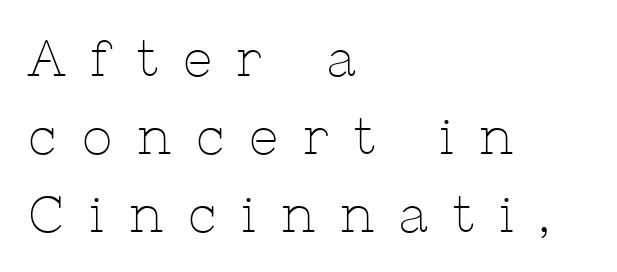
The gap between lines stays unmarked. The line-height multiplier appears to be the usual default. The text block is weighted toward the left margin, trailing off unevenly rightward. Note the varied advance widths — an 'i' is clearly narrower than an 'm'. Look at the tracking — it's clearly loosened, letters drifting apart. Check where the strokes stop: tiny serifs finish them off.
